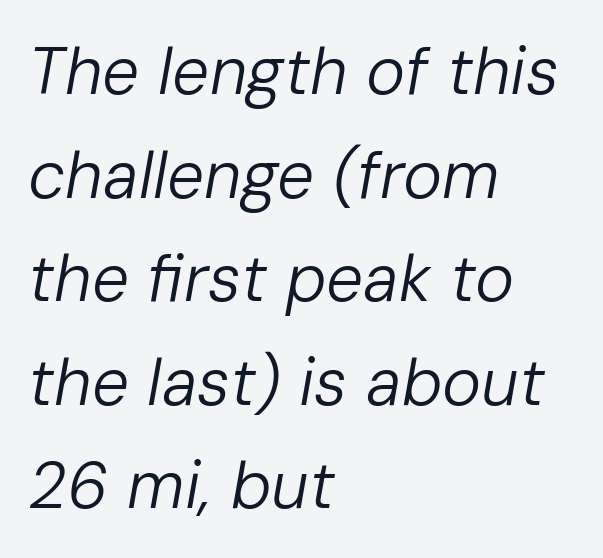
The image shows 66 px regular-weight type, italic (leaning right); set left-aligned, normal line spacing (1.57x), normal letter spacing, not underlined; low stroke contrast and a medium x-height.
